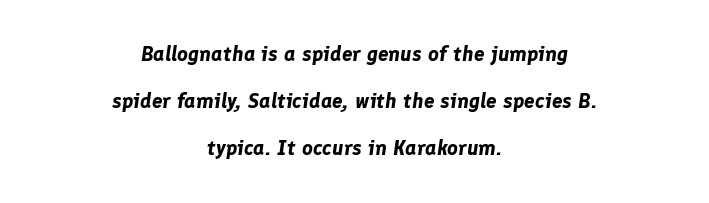
Here the glyphs are tracked normally, forming tight word shapes. The typography opts for an oblique posture over an upright one. Layout note: lines centered. Check under the words: just untouched page.
